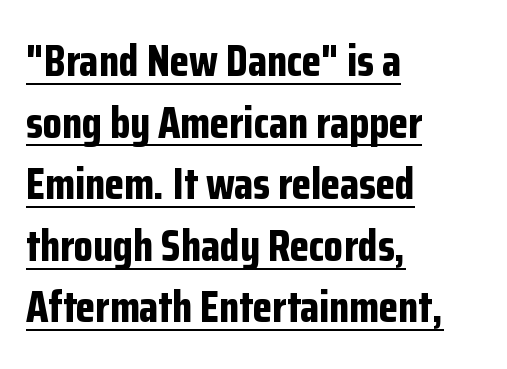
The image shows 44 px bold, condensed sans-serif type, upright; set left-aligned, normal line spacing (1.4x), normal letter spacing, underlined; low stroke contrast and a medium x-height.
